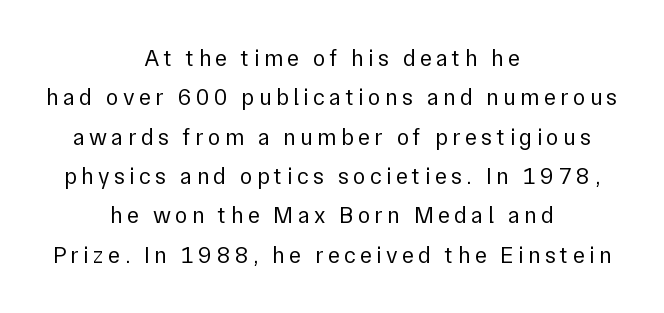
The image shows 23 px text type, upright; set centered, line spacing 1.71x, not underlined.
